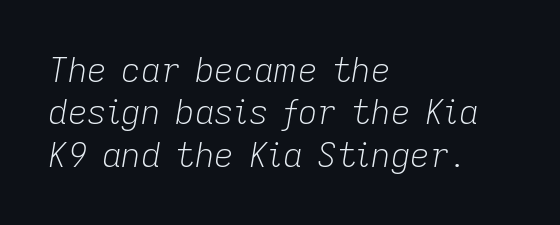
Layout note: lines flush left. No word sits above an underline. These glyphs show unthickened strokes, regular width or finer. What's the leading like? Ordinary, nothing unusual. Note the varied advance widths — an 'i' is clearly narrower than an 'm'.
